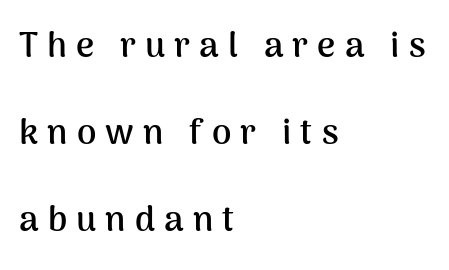
Anything drawn beneath the words? Only blank space. The passage shown has open, widely tracked lettering throughout. Is this a fixed-width face? No — the glyphs have proportional, varying widths. One glance says open: line gaps are wider than usual.
